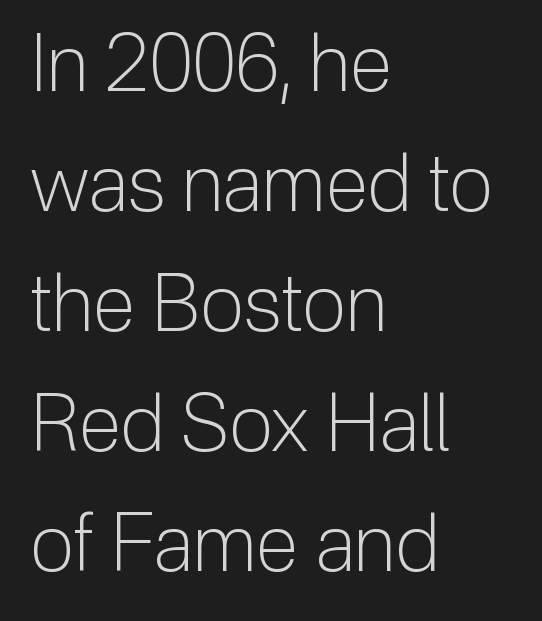
Line beginnings align vertically; line endings do not. Do the characters align in a grid? No, the font is proportional. Glyph-to-glyph distance matches everyday printed text. Nobody drew a line under any word here. These lines are composed in type without serifs.
